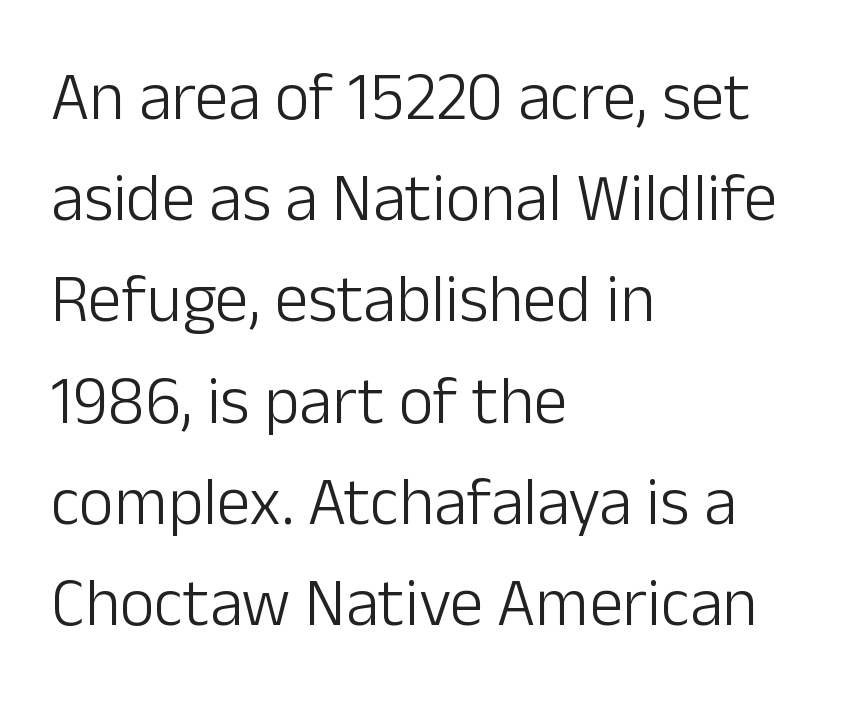
The image shows 67 px light sans-serif type, upright; set left-aligned, normal line spacing (1.51x), normal letter spacing, not underlined; low stroke contrast and a medium x-height.
